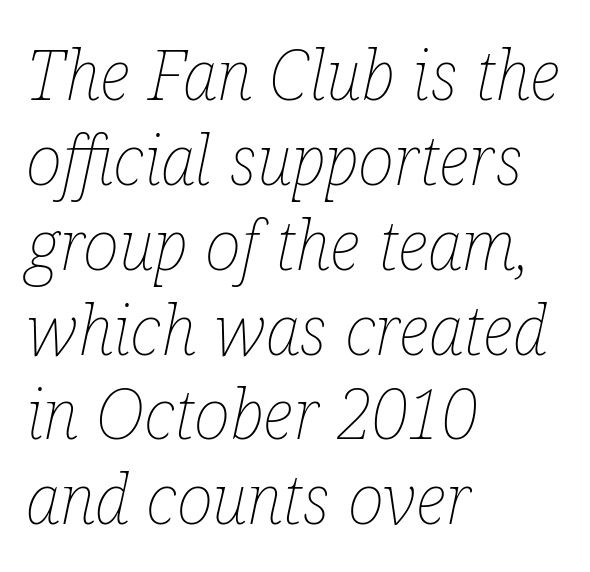
Compared with a centered layout, this one pins lines to the left instead. Yep, that's italic — everything's leaning. Is the type heavy? It reads as light-to-regular instead. Honestly, there is no underline to notice here at all.
